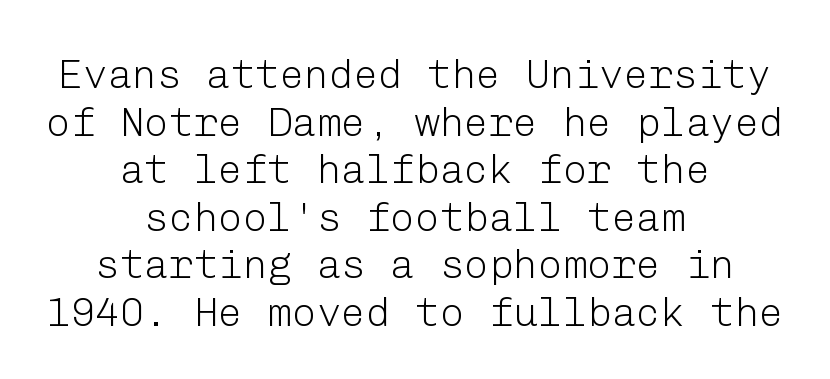
Q: Is the text bold? A: No.
Q: Is the text italic (slanted)? A: No, it is upright.
Q: Is the typeface a serif or a sans-serif typeface? A: Sans-serif.
Q: Is the text underlined? A: No.
Q: How is the paragraph aligned? A: Centered.
Q: Is the spacing between letters normal or unusually wide? A: Normal.
Q: Width (condensed, normal, or wide)? A: Normal.
Q: Stroke contrast? A: Low.
Q: x-height? A: Medium.
